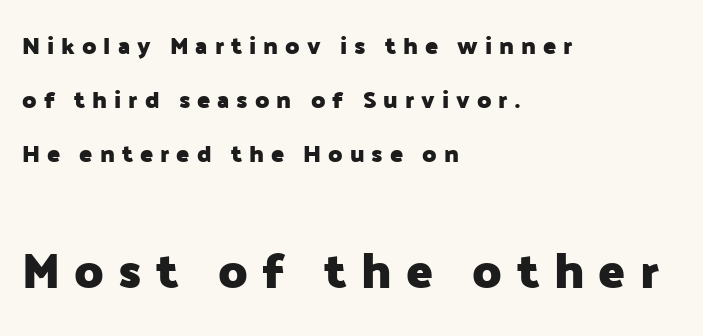
Q: Is the text bold? A: Yes.
Q: Is the text italic (slanted)? A: No, it is upright.
Q: Is the typeface a serif or a sans-serif typeface? A: Sans-serif.
Q: Is the text underlined? A: No.
Q: How is the paragraph aligned? A: Left-aligned.
Q: Is the spacing between letters normal or unusually wide? A: Unusually wide.
Q: Is the spacing between lines tight, normal or loose? A: Loose.
Q: Which block of text is set in a larger size, the first (top) or the second (bottom)? A: The second (bottom) one.
Q: Width (condensed, normal, or wide)? A: Normal.
Q: Stroke contrast? A: Low.
Q: x-height? A: Medium.
Q: Monospaced? A: No.
